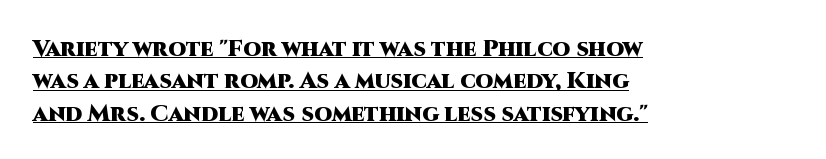
{"italic": "no", "bold": "yes", "underline": "yes", "align": "left", "line_spacing": "normal", "line_spacing_ratio": 1.41, "letter_spacing": "normal", "letter_spacing_em": 0.0, "glyph_px": 23}
